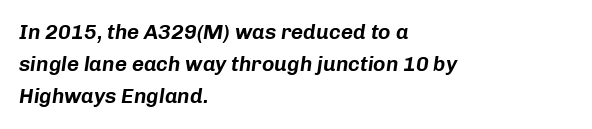
Glyph-to-glyph distance matches everyday printed text. Vertical spacing — default. The paragraph has a hard left edge and a soft right edge. Nobody drew a line under any word here. Compared with ordinary roman type, these characters are visibly tilted.
